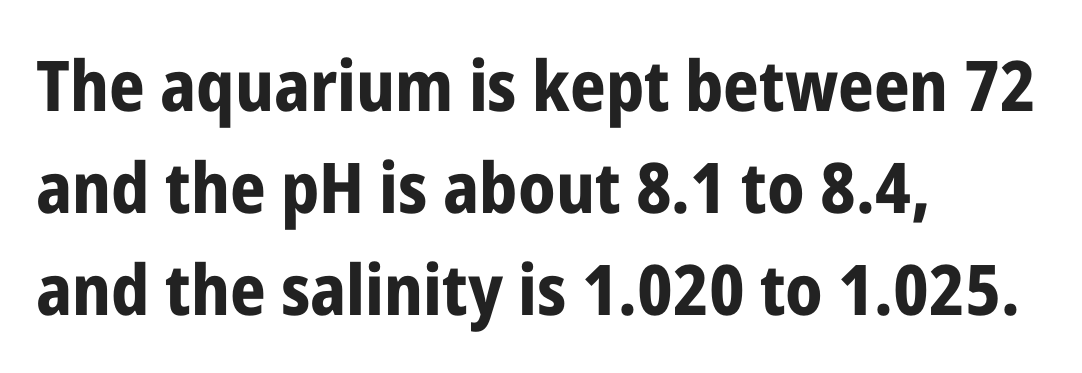
{"serif": "no", "italic": "no", "bold": "yes", "weight": "bold", "width": "condensed", "stroke_contrast": "low", "x_height": "medium", "monospaced": "no", "underline": "no", "align": "left", "line_spacing": "normal", "line_spacing_ratio": 1.46, "letter_spacing": "normal", "letter_spacing_em": 0.0, "glyph_px": 70}
